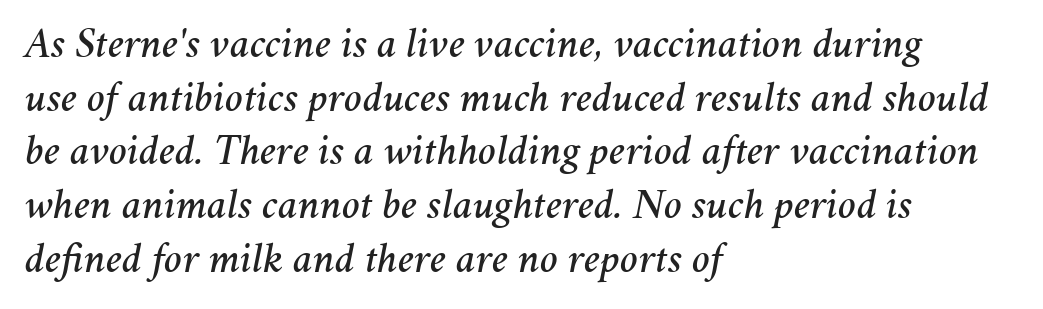
{"italic": "yes", "lean": "right", "slant_degrees": 11, "width": "normal", "stroke_contrast": "medium", "x_height": "medium", "monospaced": "no", "underline": "no", "align": "left", "line_spacing": "normal", "line_spacing_ratio": 1.25, "letter_spacing": "normal", "letter_spacing_em": 0.0, "glyph_px": 43}
